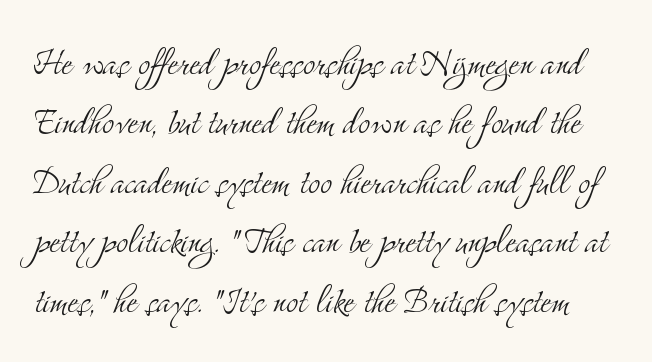
{"serif": "yes", "bold": "no", "weight": "light", "width": "condensed", "stroke_contrast": "medium", "x_height": "small", "monospaced": "no", "underline": "no", "line_spacing": "normal", "line_spacing_ratio": 1.32, "letter_spacing": "normal", "letter_spacing_em": 0.0, "glyph_px": 45}
